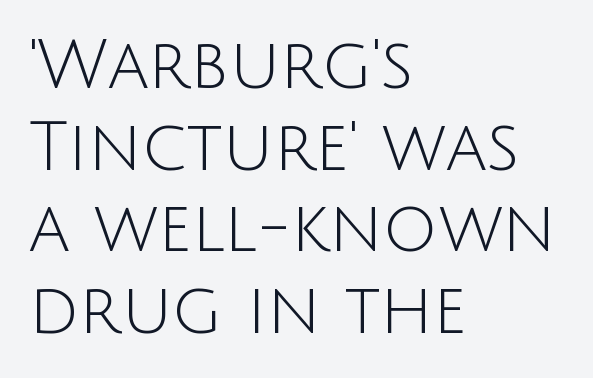
This sample uses a sans-serif face. It's the straight-up-and-down kind of type. Is this a fixed-width face? No — the glyphs have proportional, varying widths. The area under the type is left untouched. Stroke thickness stays within the range of a standard reading face or lighter.
